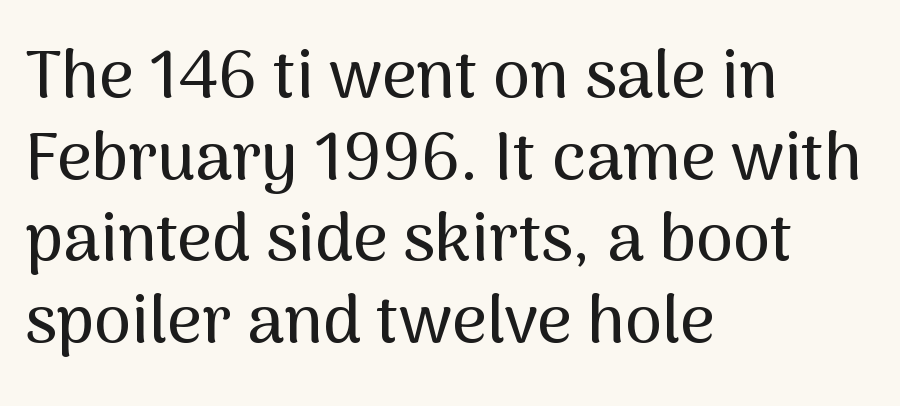
The image shows 67 px sans-serif type, upright; set left-aligned, line spacing 1.22x, normal letter spacing, not underlined; medium stroke contrast and a medium x-height.
